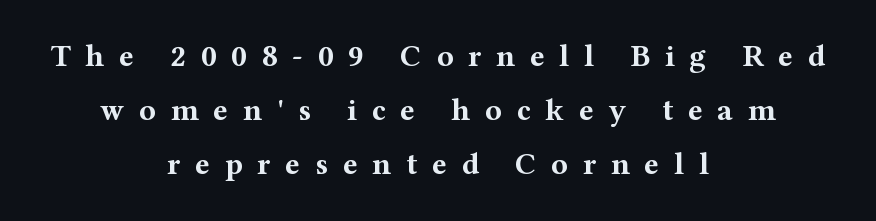
This is serif lettering, the kind often seen in printed books. You could only call the tracking loose — the letters float apart. These lines carry a lot of weight — the face is fully bold. Varying glyph widths throughout — classic text-font behaviour. When letters stand straight like this, we call the style roman or upright. Typeset on center — no edge is straight.
